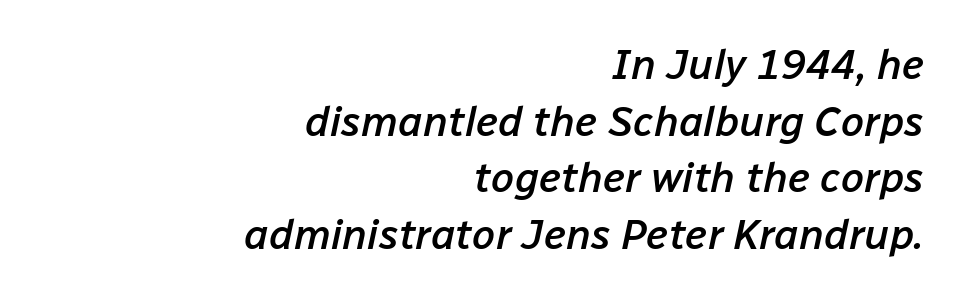
{"italic": "yes", "lean": "right", "slant_degrees": 12, "bold": "semi", "weight": "semibold", "width": "normal", "stroke_contrast": "low", "x_height": "medium", "monospaced": "no", "underline": "no", "align": "right", "line_spacing": "normal", "line_spacing_ratio": 1.35, "letter_spacing": "normal", "letter_spacing_em": 0.0, "glyph_px": 42}
